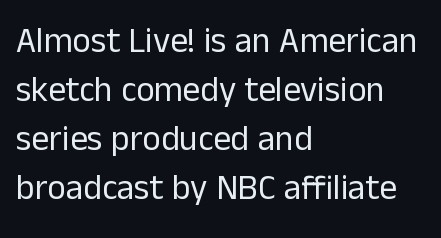
{"serif": "no", "italic": "no", "bold": "no", "weight": "regular", "width": "normal", "stroke_contrast": "low", "x_height": "medium", "monospaced": "no", "underline": "no", "align": "left", "line_spacing": "normal", "line_spacing_ratio": 1.4, "letter_spacing": "normal", "letter_spacing_em": 0.0, "glyph_px": 35}
